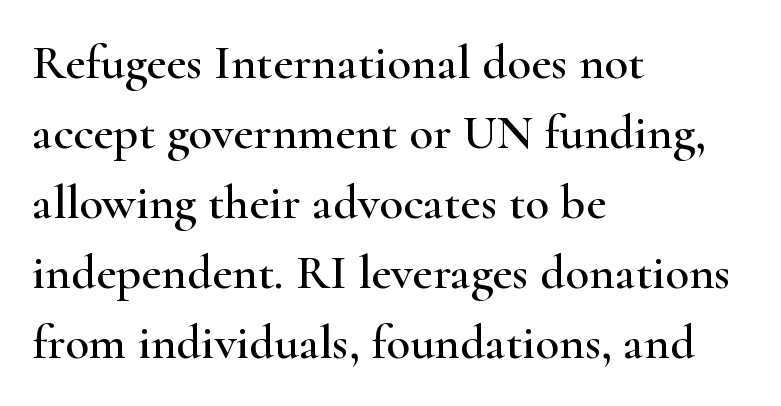
The image shows 49 px wide serif type, upright; set left-aligned, normal line spacing (1.43x), normal letter spacing, not underlined; high stroke contrast and a small x-height.
